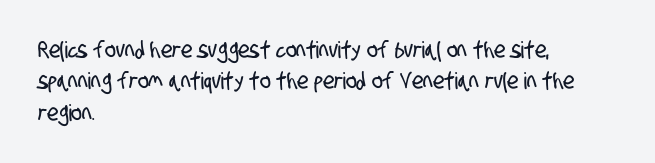
{"underline": "no", "align": "left", "line_spacing": "normal", "line_spacing_ratio": 1.36, "letter_spacing": "normal", "letter_spacing_em": 0.0, "glyph_px": 23}
